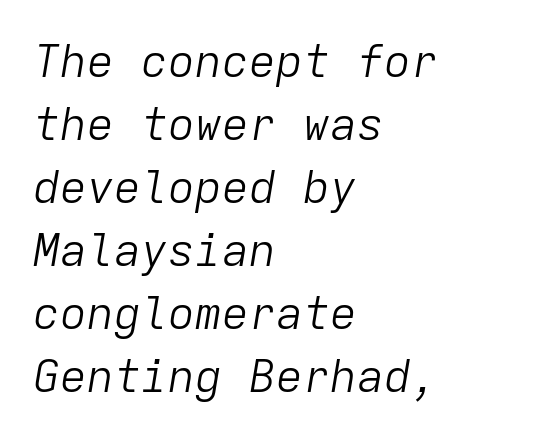
{"italic": "yes", "lean": "right", "slant_degrees": 9, "bold": "no", "weight": "light", "width": "normal", "stroke_contrast": "low", "x_height": "medium", "monospaced": "yes", "underline": "no", "align": "left", "line_spacing": "normal", "line_spacing_ratio": 1.4, "letter_spacing": "normal", "letter_spacing_em": 0.0, "glyph_px": 45}
